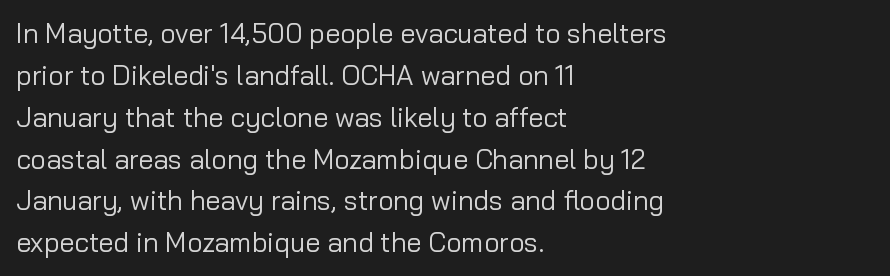
Q: Is the text bold? A: No.
Q: Is the text italic (slanted)? A: No, it is upright.
Q: Is the text underlined? A: No.
Q: How is the paragraph aligned? A: Left-aligned.
Q: Is the spacing between letters normal or unusually wide? A: Normal.
Q: Is the spacing between lines tight, normal or loose? A: Normal.
